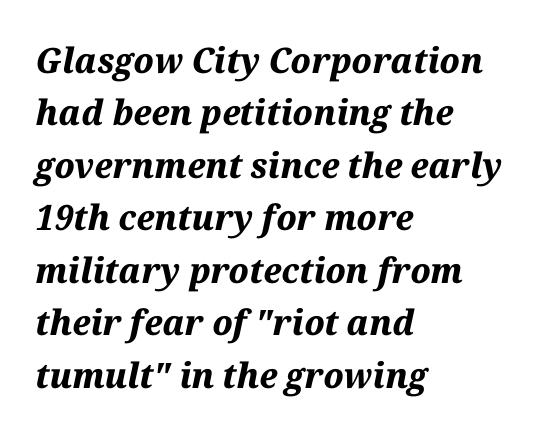
Horizontal alignment here is leftward, the default for most running prose. The passage shown stacks its lines at a standard gap. Looking at the ascenders, they clearly lean. Its strokes are broad and dark, the hallmark of bold type. No word sits above an underline.
